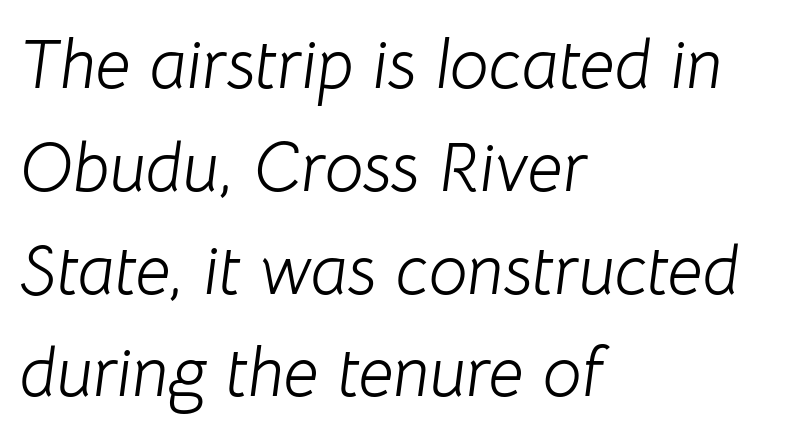
The image shows 69 px light type, italic (leaning right); set left-aligned, normal line spacing (1.49x), normal letter spacing, not underlined; low stroke contrast and a medium x-height.
